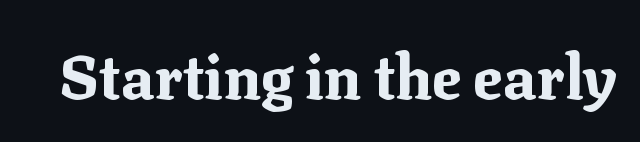
{"serif": "yes", "italic": "no", "bold": "yes", "weight": "bold", "width": "normal", "stroke_contrast": "medium", "x_height": "medium", "monospaced": "no", "underline": "no", "letter_spacing": "normal", "letter_spacing_em": 0.0, "glyph_px": 61}
